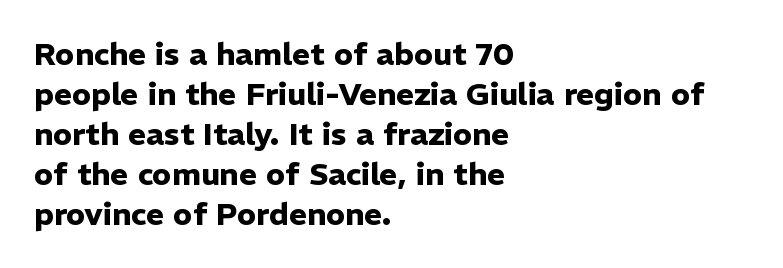
Q: Is the text bold? A: Yes.
Q: Is the text italic (slanted)? A: No, it is upright.
Q: Is the typeface a serif or a sans-serif typeface? A: Sans-serif.
Q: Is the text underlined? A: No.
Q: How is the paragraph aligned? A: Left-aligned.
Q: Is the spacing between letters normal or unusually wide? A: Normal.
Q: Is the spacing between lines tight, normal or loose? A: Normal.
Q: Width (condensed, normal, or wide)? A: Normal.
Q: Stroke contrast? A: Low.
Q: x-height? A: Medium.
Q: Monospaced? A: No.
